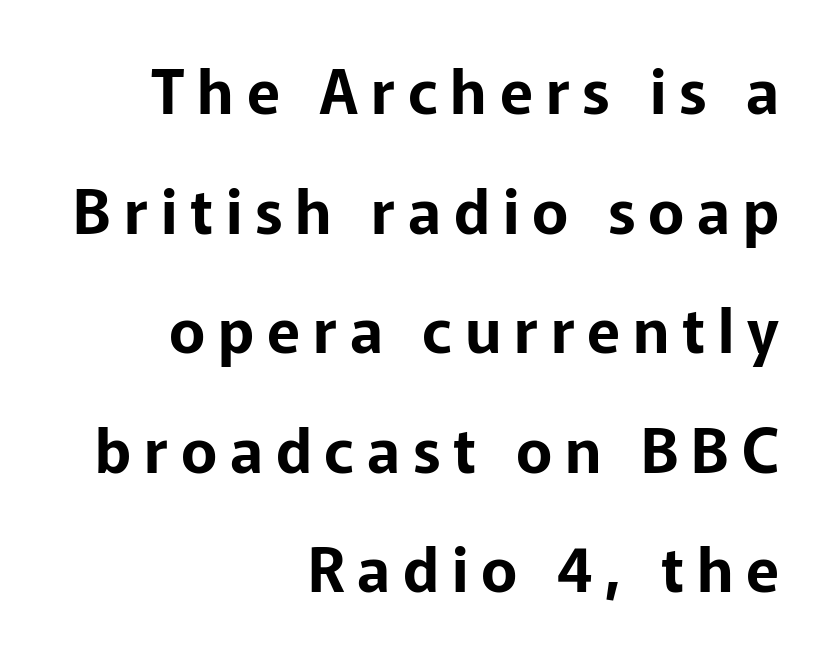
Display-style spreading of the glyphs; the letterfit is very open. Underlining? Definitely not there. You can tell it's not italic because the verticals are truly vertical. The passage shown stacks its lines with a broad gap. This sample has the flowing, uneven cadence of proportional lettering.
